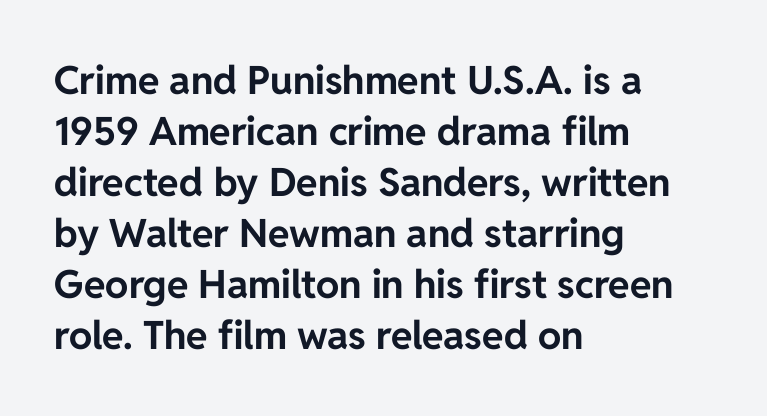
{"serif": "no", "italic": "no", "bold": "yes", "weight": "bold", "width": "normal", "stroke_contrast": "low", "x_height": "medium", "monospaced": "no", "underline": "no", "align": "left", "line_spacing": "normal", "line_spacing_ratio": 1.31, "letter_spacing": "normal", "letter_spacing_em": 0.0, "glyph_px": 39}
